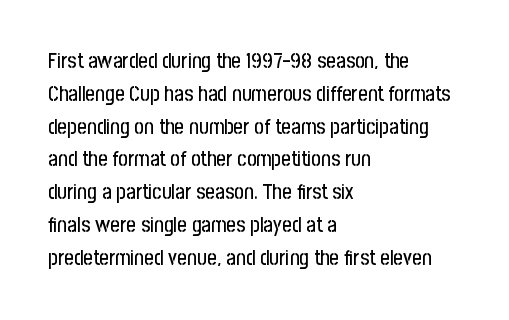
{"italic": "no", "underline": "no", "align": "left", "line_spacing": "normal", "line_spacing_ratio": 1.56, "letter_spacing": "normal", "letter_spacing_em": 0.0, "glyph_px": 21}
